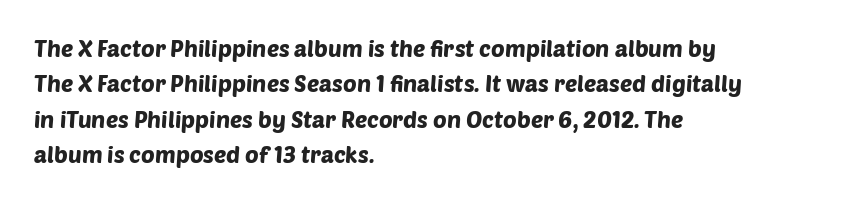
Q: Is the text underlined? A: No.
Q: How is the paragraph aligned? A: Left-aligned.
Q: Is the spacing between letters normal or unusually wide? A: Normal.
Q: Is the spacing between lines tight, normal or loose? A: Normal.
